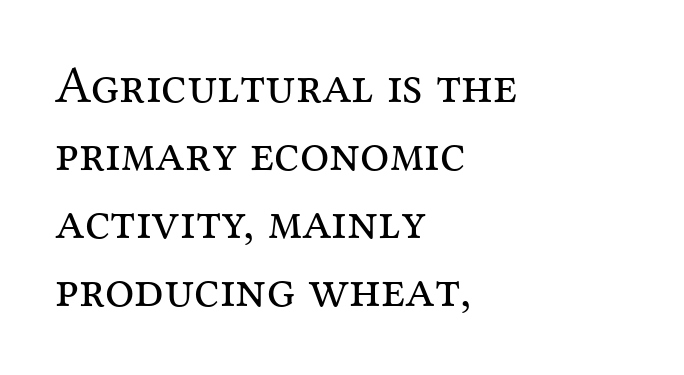
The image shows 52 px regular-weight serif type, upright; set left-aligned, normal line spacing (1.31x), normal letter spacing, not underlined; medium stroke contrast and a medium x-height.
